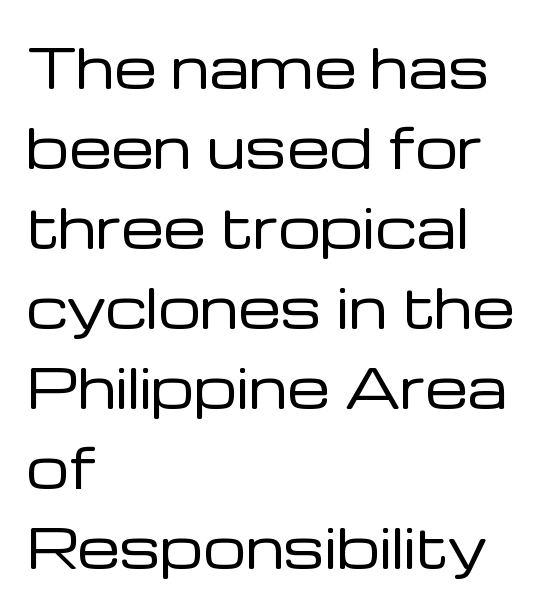
{"serif": "no", "italic": "no", "bold": "no", "weight": "regular", "width": "normal", "stroke_contrast": "low", "x_height": "medium", "monospaced": "no", "underline": "no", "align": "left", "line_spacing": "normal", "line_spacing_ratio": 1.48, "letter_spacing": "normal", "letter_spacing_em": 0.0, "glyph_px": 54}
